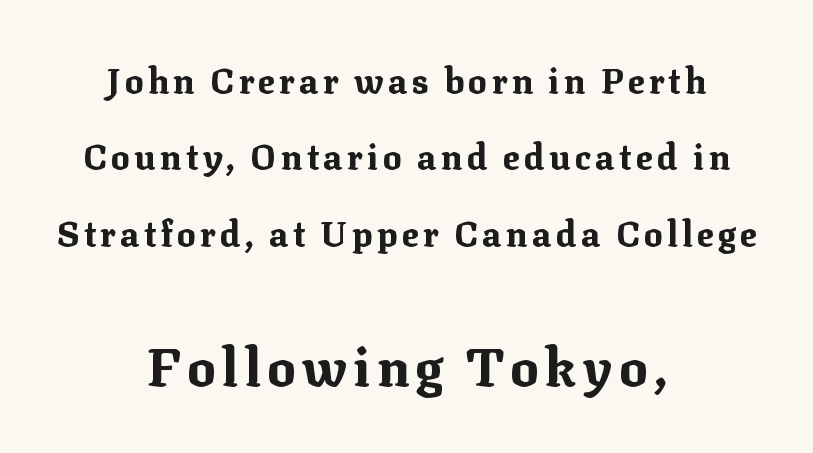
{"serif": "yes", "italic": "no", "bold": "yes", "weight": "bold", "width": "normal", "stroke_contrast": "medium", "x_height": "medium", "monospaced": "no", "underline": "no", "align": "center", "line_spacing": "loose", "line_spacing_ratio": 2.18, "larger_block": "second", "size_ratio": 1.51, "glyph_px": 53}
